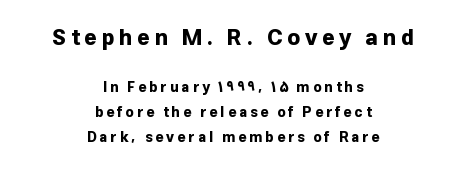
{"italic": "no", "bold": "yes", "underline": "no", "align": "center", "line_spacing_ratio": 1.76, "letter_spacing": "wide", "letter_spacing_em": 0.21, "larger_block": "first", "size_ratio": 1.57, "glyph_px": 22}
